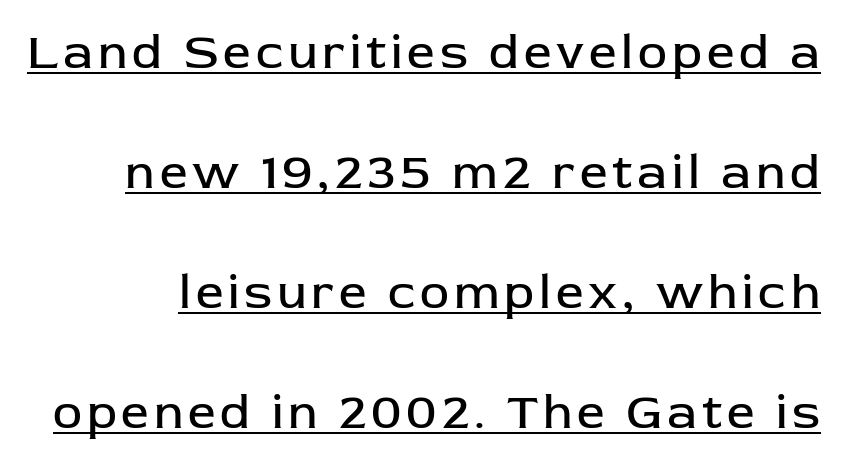
The image shows 49 px regular-weight sans-serif type, upright; set loose line spacing (2.45x), underlined; low stroke contrast and a medium x-height.
